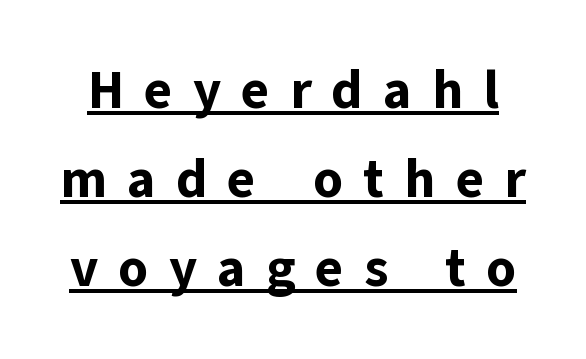
{"serif": "no", "italic": "no", "bold": "yes", "weight": "bold", "width": "normal", "stroke_contrast": "low", "x_height": "medium", "monospaced": "no", "underline": "yes", "line_spacing": "normal", "line_spacing_ratio": 1.68, "letter_spacing": "wide", "letter_spacing_em": 0.38, "glyph_px": 53}
